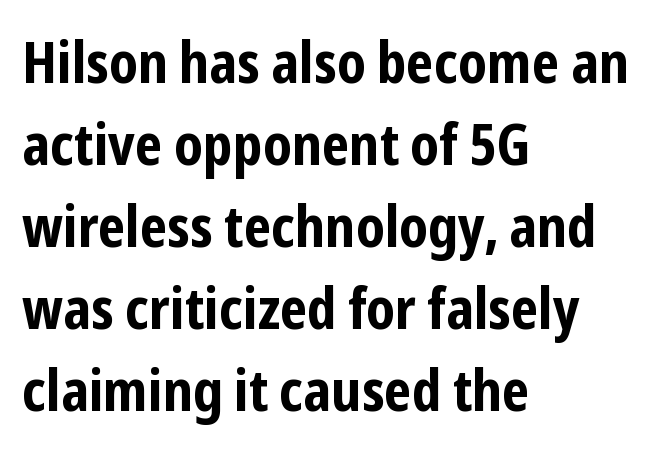
{"serif": "no", "italic": "no", "bold": "yes", "weight": "bold", "width": "condensed", "stroke_contrast": "low", "x_height": "medium", "monospaced": "no", "underline": "no", "align": "left", "line_spacing": "normal", "line_spacing_ratio": 1.44, "letter_spacing": "normal", "letter_spacing_em": 0.0, "glyph_px": 57}
